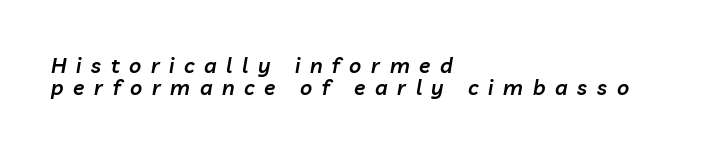
Here the glyphs are tracked loosely, breaking word shapes into spaced letters. Rendered with sloped, italic letterforms. The passage shown is semibold, sitting just below true bold. Beneath every word, the page is bare.
